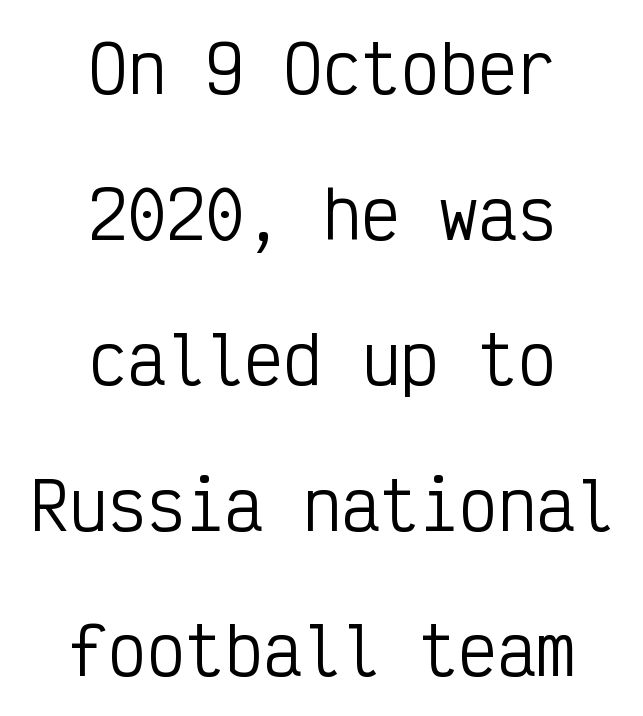
Q: Is the text bold? A: No.
Q: Is the text italic (slanted)? A: No, it is upright.
Q: Is the typeface a serif or a sans-serif typeface? A: Sans-serif.
Q: Is the text underlined? A: No.
Q: How is the paragraph aligned? A: Centered.
Q: Is the spacing between letters normal or unusually wide? A: Normal.
Q: Is the spacing between lines tight, normal or loose? A: Loose.
Q: Width (condensed, normal, or wide)? A: Condensed.
Q: Stroke contrast? A: Low.
Q: x-height? A: Medium.
Q: Monospaced? A: Yes.
